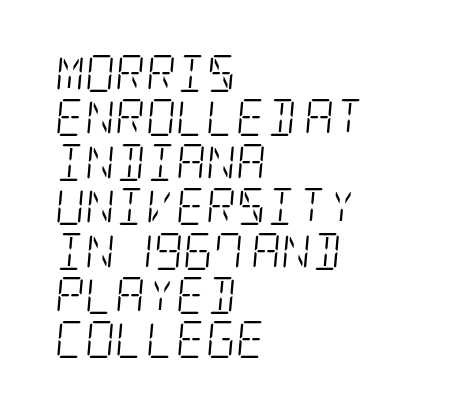
A light-to-regular cut is what we see here. Visually the block forms a straight wall on the left and a jagged coastline on the right. Slanted lettering throughout. The foot of each line stays bare and open. The tracking reads as untouched default to a designer's eye.
